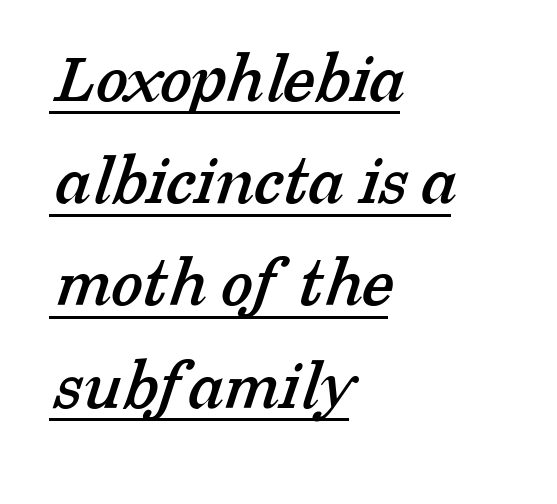
Q: Is the typeface a serif or a sans-serif typeface? A: Serif.
Q: Is the text underlined? A: Yes.
Q: How is the paragraph aligned? A: Left-aligned.
Q: Is the spacing between letters normal or unusually wide? A: Normal.
Q: Is the spacing between lines tight, normal or loose? A: Normal.
Q: Width (condensed, normal, or wide)? A: Normal.
Q: Stroke contrast? A: Low.
Q: x-height? A: Medium.
Q: Monospaced? A: No.
